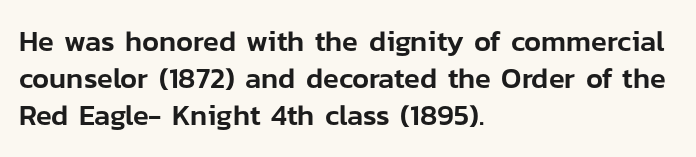
Q: Is the text italic (slanted)? A: No, it is upright.
Q: Is the typeface a serif or a sans-serif typeface? A: Sans-serif.
Q: Is the text underlined? A: No.
Q: How is the paragraph aligned? A: Left-aligned.
Q: Is the spacing between letters normal or unusually wide? A: Normal.
Q: Is the spacing between lines tight, normal or loose? A: Normal.
Q: Width (condensed, normal, or wide)? A: Normal.
Q: Stroke contrast? A: Low.
Q: x-height? A: Medium.
Q: Monospaced? A: No.
